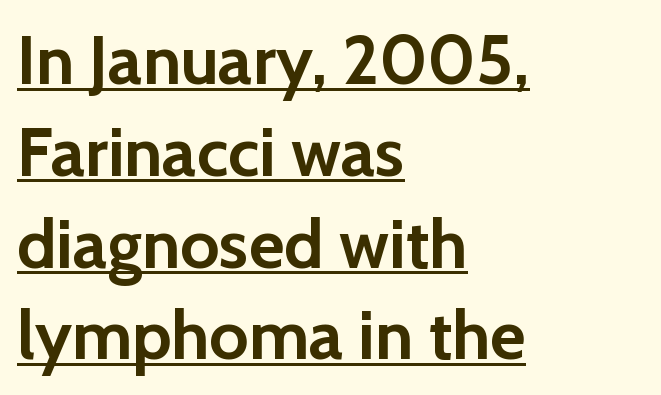
Q: Is the text bold? A: Yes.
Q: Is the text italic (slanted)? A: No, it is upright.
Q: Is the typeface a serif or a sans-serif typeface? A: Sans-serif.
Q: Is the text underlined? A: Yes.
Q: How is the paragraph aligned? A: Left-aligned.
Q: Is the spacing between letters normal or unusually wide? A: Normal.
Q: Is the spacing between lines tight, normal or loose? A: Normal.
Q: Width (condensed, normal, or wide)? A: Normal.
Q: Stroke contrast? A: Low.
Q: x-height? A: Medium.
Q: Monospaced? A: No.
